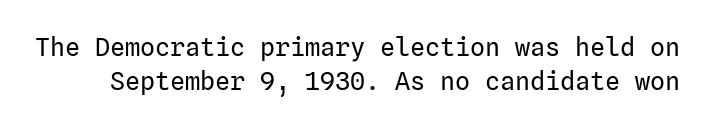
The image shows 25 px text type, upright; set normal line spacing (1.36x), normal letter spacing, not underlined.
